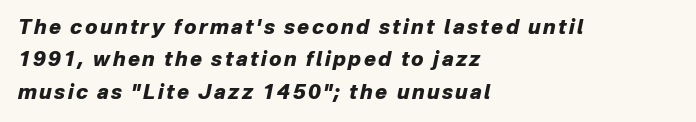
The typography opts for an oblique posture over an upright one. Students, observe: this is what conventionally led text looks like. Lines of text with bare space underneath. Line starts are locked; line ends wander.
